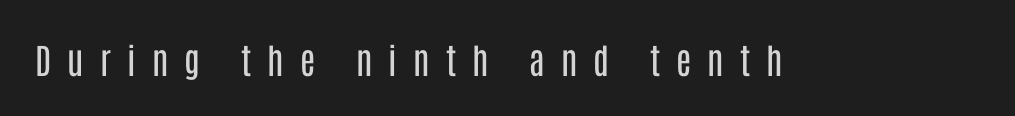
The image shows 35 px regular-weight, condensed sans-serif type, upright; set unusually wide letter spacing (+0.46 em), not underlined; low stroke contrast and a large x-height.
